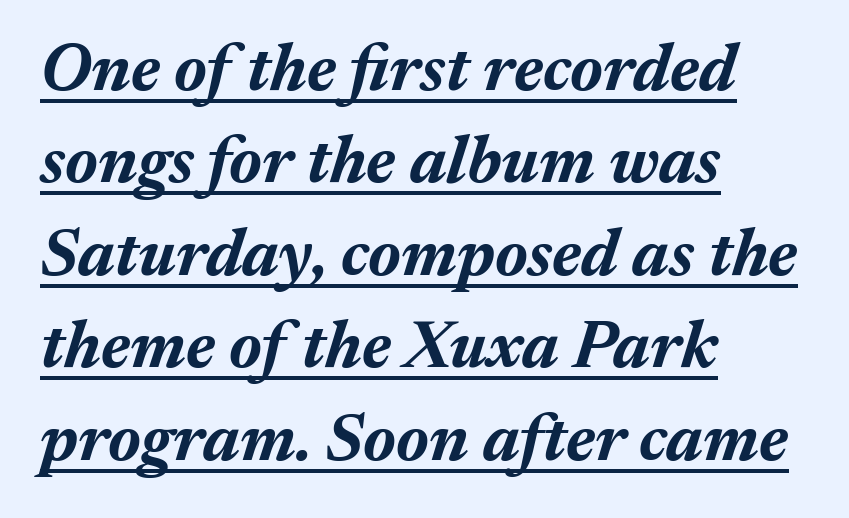
The image shows 67 px bold type, italic (leaning right); set left-aligned, normal line spacing (1.38x), normal letter spacing, underlined; medium stroke contrast and a medium x-height.
